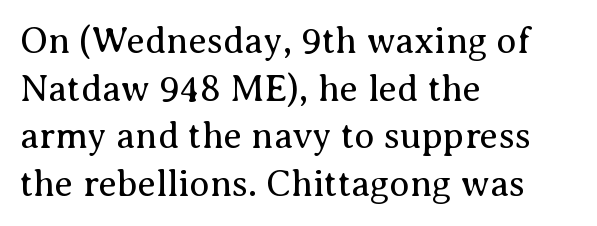
The line-height multiplier appears to be the usual default. You could not count columns in this text — the font is proportionally spaced. Style check: upright. Unmarked baselines from the first word to the last.
